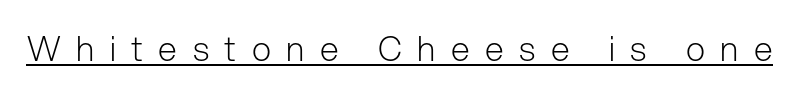
{"serif": "no", "italic": "no", "bold": "no", "weight": "light", "width": "normal", "stroke_contrast": "low", "x_height": "medium", "monospaced": "no", "underline": "yes", "letter_spacing": "wide", "letter_spacing_em": 0.46, "glyph_px": 34}
